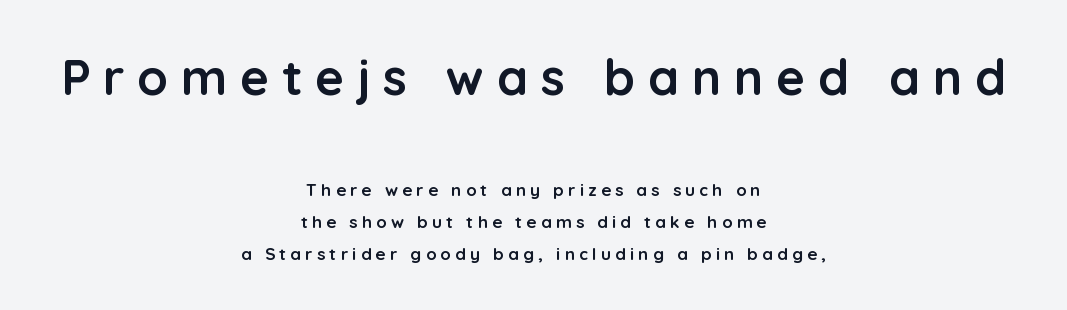
Loose tracking; the words dissolve into strings of separated letters. The rendering positions every line midway between the sides. The gap between lines stays unmarked. The face used here is proportionally spaced, like ordinary book or web type.
